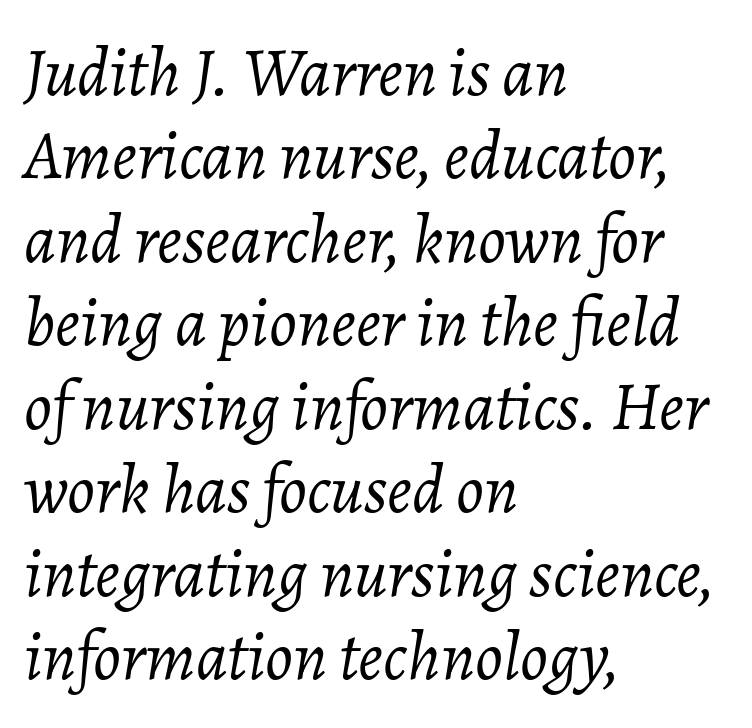
Is this a fixed-width face? No — the glyphs have proportional, varying widths. This sample is left-justified, so line endings fall wherever the words run out. The passage shown is not bold in any degree. The whole block is typeset with a tilt.
